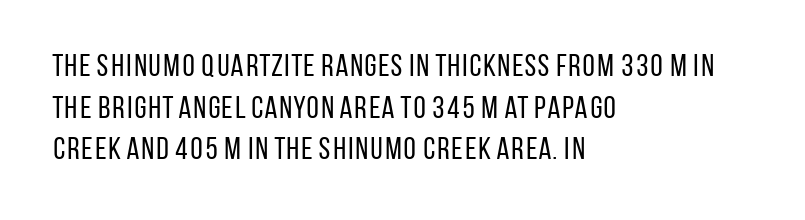
{"serif": "no", "italic": "no", "bold": "no", "weight": "regular", "width": "condensed", "stroke_contrast": "low", "x_height": "large", "monospaced": "no", "underline": "no", "align": "left", "line_spacing": "normal", "line_spacing_ratio": 1.34, "letter_spacing": "normal", "letter_spacing_em": 0.0, "glyph_px": 31}
